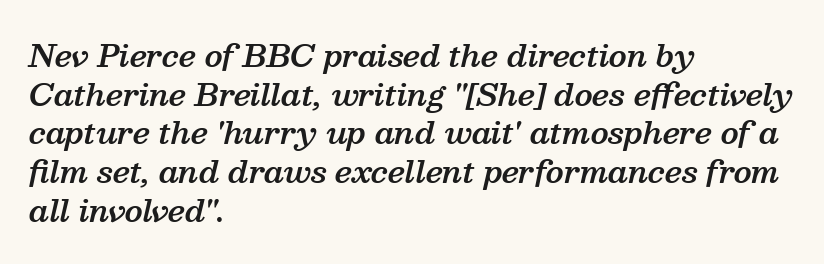
The image shows 30 px semibold serif type, italic (leaning right); set left-aligned, normal line spacing (1.29x), normal letter spacing, not underlined; medium stroke contrast and a medium x-height.
